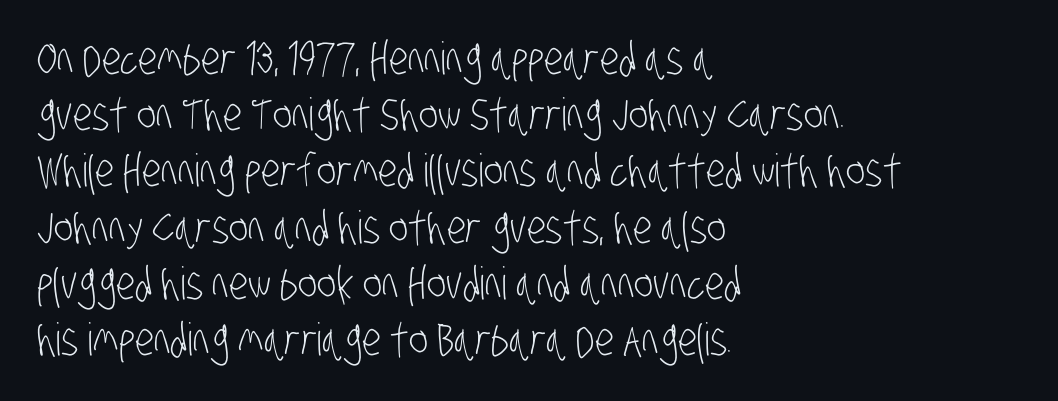
Nobody touched the tracking dial on this one. Descenders are the only things crossing below the line. The typesetter chose a ragged-right arrangement here. The rendering uses natural spacing where letterforms have individual widths.
